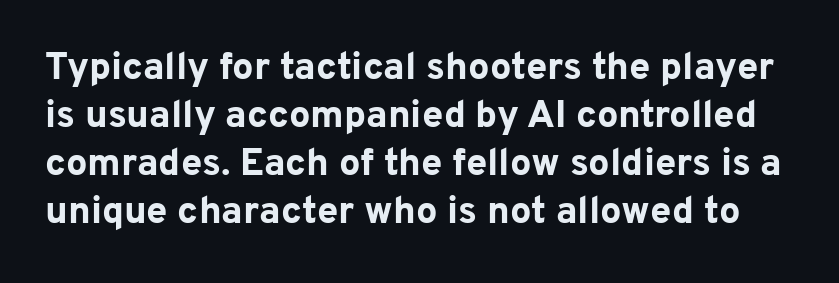
Q: Is the text bold? A: Yes.
Q: Is the text italic (slanted)? A: No, it is upright.
Q: Is the typeface a serif or a sans-serif typeface? A: Sans-serif.
Q: Is the text underlined? A: No.
Q: Is the spacing between letters normal or unusually wide? A: Normal.
Q: Is the spacing between lines tight, normal or loose? A: Normal.
Q: Width (condensed, normal, or wide)? A: Normal.
Q: Stroke contrast? A: Low.
Q: x-height? A: Medium.
Q: Monospaced? A: No.
